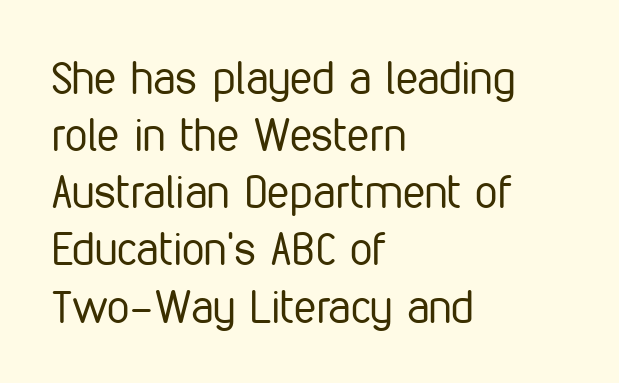
Q: Is the text bold? A: No.
Q: Is the text italic (slanted)? A: No, it is upright.
Q: Is the typeface a serif or a sans-serif typeface? A: Sans-serif.
Q: Is the text underlined? A: No.
Q: How is the paragraph aligned? A: Left-aligned.
Q: Is the spacing between letters normal or unusually wide? A: Normal.
Q: Is the spacing between lines tight, normal or loose? A: Normal.
Q: Width (condensed, normal, or wide)? A: Condensed.
Q: Stroke contrast? A: Low.
Q: x-height? A: Medium.
Q: Monospaced? A: No.
